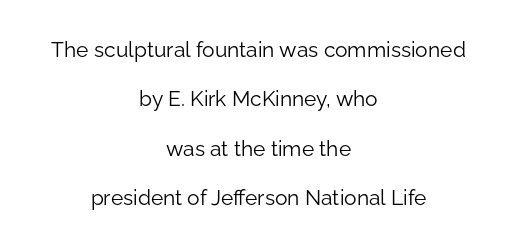
Q: Is the text bold? A: No.
Q: Is the text italic (slanted)? A: No, it is upright.
Q: Is the text underlined? A: No.
Q: How is the paragraph aligned? A: Centered.
Q: Is the spacing between letters normal or unusually wide? A: Normal.
Q: Is the spacing between lines tight, normal or loose? A: Loose.
